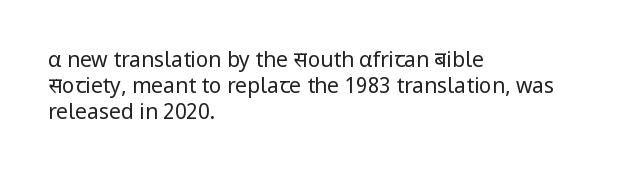
Q: Is the text bold? A: No.
Q: Is the text italic (slanted)? A: No, it is upright.
Q: Is the text underlined? A: No.
Q: How is the paragraph aligned? A: Left-aligned.
Q: Is the spacing between letters normal or unusually wide? A: Normal.
